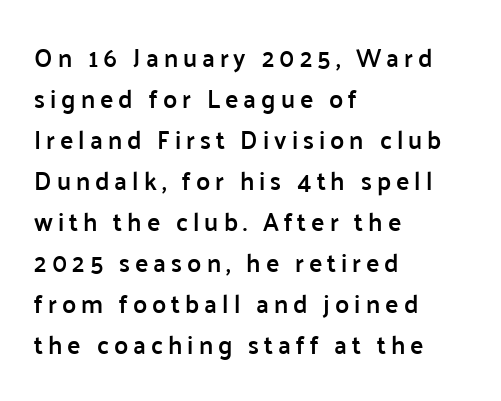
The letters stand upright; this is a roman face. This rendering features lettering with no underline. Heft: intermediate — a semibold. Regular leading. Line starts are locked; line ends wander.
